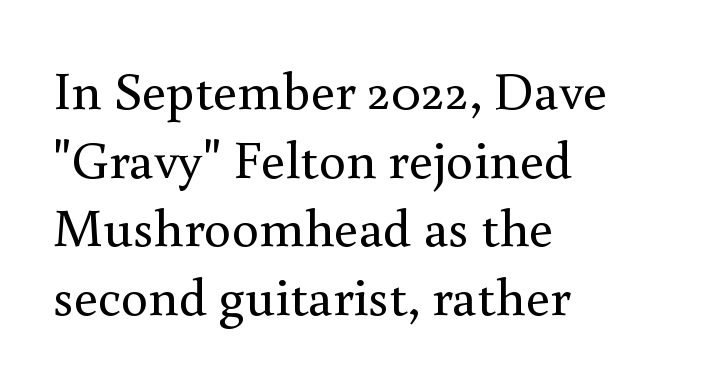
Q: Is the text bold? A: No.
Q: Is the text italic (slanted)? A: No, it is upright.
Q: Is the typeface a serif or a sans-serif typeface? A: Serif.
Q: Is the text underlined? A: No.
Q: How is the paragraph aligned? A: Left-aligned.
Q: Is the spacing between letters normal or unusually wide? A: Normal.
Q: Is the spacing between lines tight, normal or loose? A: Normal.
Q: Width (condensed, normal, or wide)? A: Normal.
Q: Stroke contrast? A: Medium.
Q: x-height? A: Small.
Q: Monospaced? A: No.
